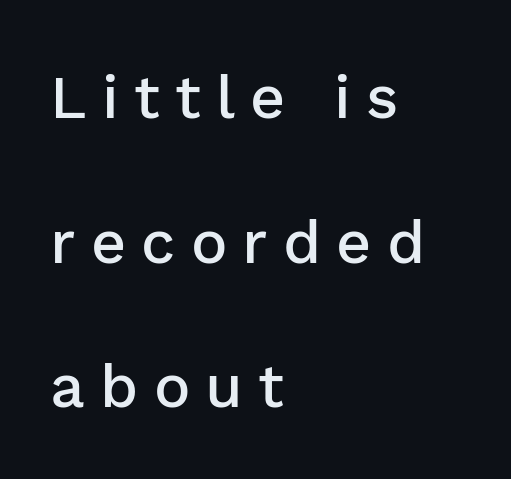
Q: Is the text bold? A: Semi-bold.
Q: Is the text italic (slanted)? A: No, it is upright.
Q: Is the typeface a serif or a sans-serif typeface? A: Sans-serif.
Q: Is the text underlined? A: No.
Q: How is the paragraph aligned? A: Left-aligned.
Q: Is the spacing between letters normal or unusually wide? A: Unusually wide.
Q: Is the spacing between lines tight, normal or loose? A: Loose.
Q: Width (condensed, normal, or wide)? A: Normal.
Q: Stroke contrast? A: Low.
Q: x-height? A: Medium.
Q: Monospaced? A: No.
